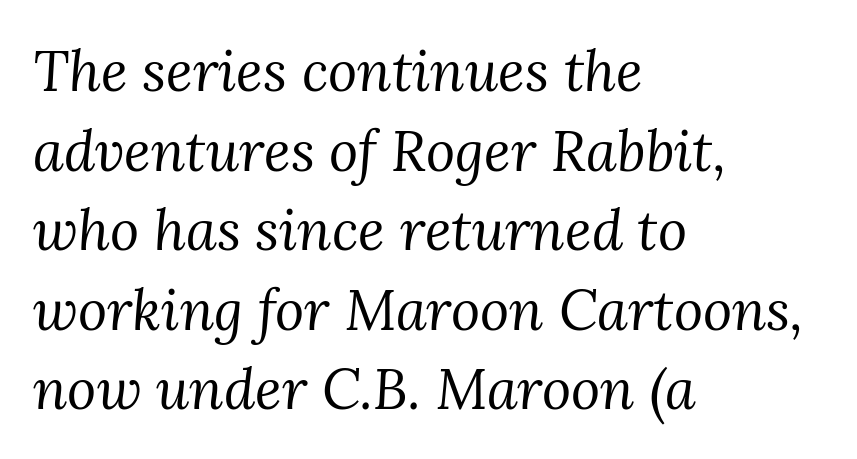
The image shows 56 px regular-weight serif type, italic (leaning right); set left-aligned, normal line spacing (1.42x), normal letter spacing, not underlined; medium stroke contrast and a medium x-height.
